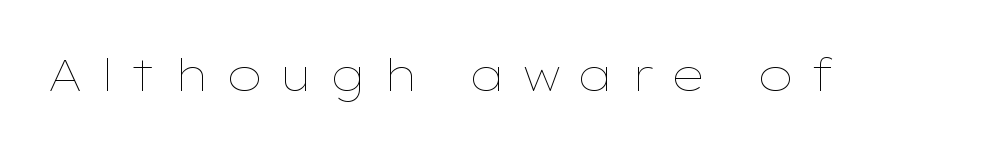
Q: Is the text bold? A: No.
Q: Is the text italic (slanted)? A: No, it is upright.
Q: Is the text underlined? A: No.
Q: Is the spacing between letters normal or unusually wide? A: Unusually wide.
Q: Width (condensed, normal, or wide)? A: Wide.
Q: Stroke contrast? A: Low.
Q: x-height? A: Medium.
Q: Monospaced? A: No.
